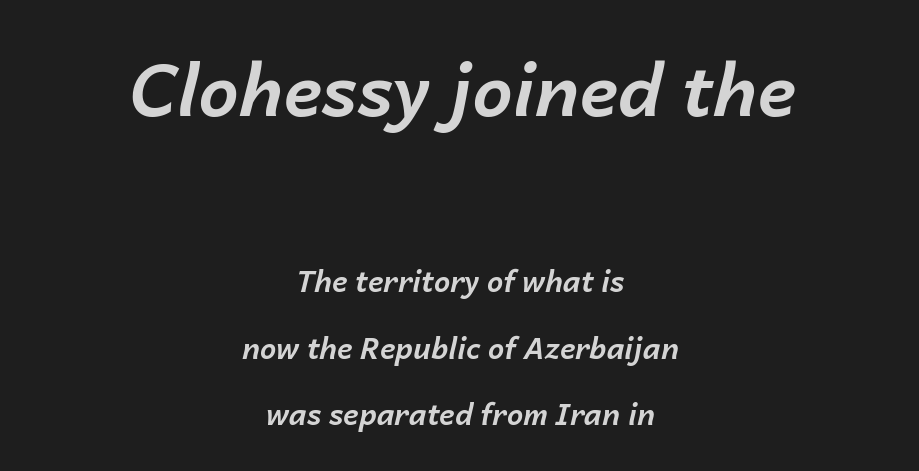
Q: Is the text bold? A: Yes.
Q: Is the text italic (slanted)? A: Yes, it leans right by about 14 degrees.
Q: Is the text underlined? A: No.
Q: How is the paragraph aligned? A: Centered.
Q: Is the spacing between letters normal or unusually wide? A: Normal.
Q: Is the spacing between lines tight, normal or loose? A: Loose.
Q: Which block of text is set in a larger size, the first (top) or the second (bottom)? A: The first (top) one.
Q: Width (condensed, normal, or wide)? A: Normal.
Q: Stroke contrast? A: Low.
Q: x-height? A: Medium.
Q: Monospaced? A: No.
